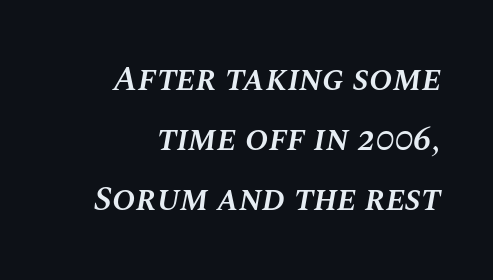
Spacing verdict: proportional, widths tailored to each character. Leftover space on each line is placed entirely before the opening word. Strokes here are thickened, but only to semibold level. The tracking reads as untouched default to a designer's eye.
